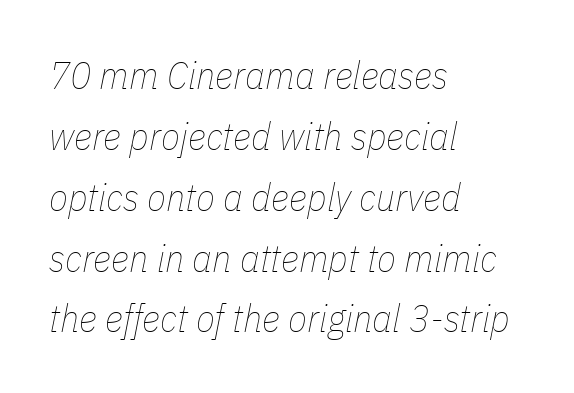
The image shows 39 px thin, condensed type, italic (leaning right); set left-aligned, normal line spacing (1.56x), normal letter spacing, not underlined; low stroke contrast and a medium x-height.
